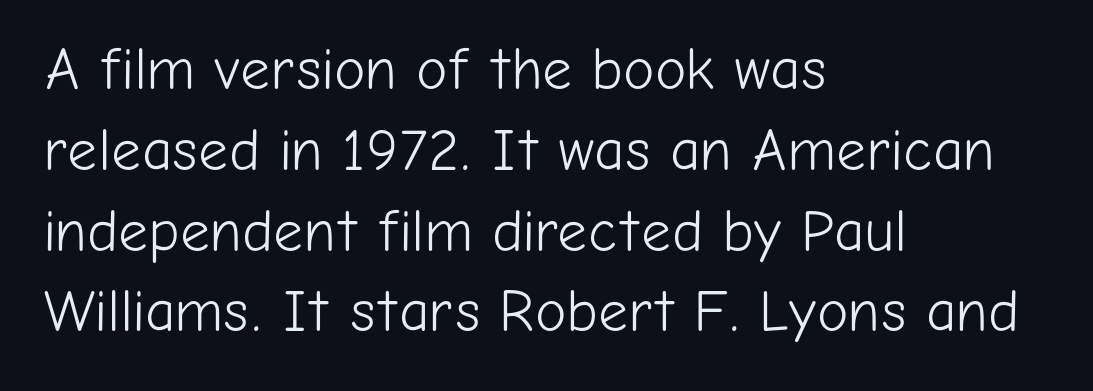
Q: Is the text bold? A: No.
Q: Is the text italic (slanted)? A: No, it is upright.
Q: Is the typeface a serif or a sans-serif typeface? A: Sans-serif.
Q: Is the text underlined? A: No.
Q: How is the paragraph aligned? A: Left-aligned.
Q: Is the spacing between letters normal or unusually wide? A: Normal.
Q: Is the spacing between lines tight, normal or loose? A: Normal.
Q: Width (condensed, normal, or wide)? A: Normal.
Q: Stroke contrast? A: Low.
Q: x-height? A: Medium.
Q: Monospaced? A: No.
